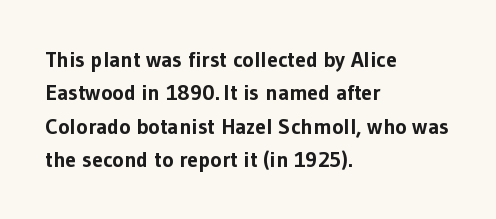
{"italic": "no", "bold": "yes", "underline": "no", "align": "left", "line_spacing": "normal", "line_spacing_ratio": 1.52, "letter_spacing": "normal", "letter_spacing_em": 0.0, "glyph_px": 22}
